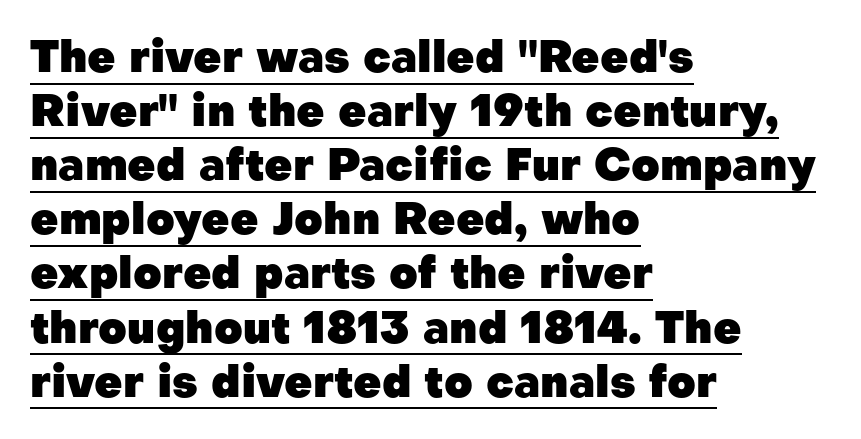
Q: Is the text bold? A: Yes.
Q: Is the text italic (slanted)? A: No, it is upright.
Q: Is the typeface a serif or a sans-serif typeface? A: Sans-serif.
Q: Is the text underlined? A: Yes.
Q: How is the paragraph aligned? A: Left-aligned.
Q: Is the spacing between letters normal or unusually wide? A: Normal.
Q: Width (condensed, normal, or wide)? A: Normal.
Q: Stroke contrast? A: Low.
Q: x-height? A: Medium.
Q: Monospaced? A: No.
